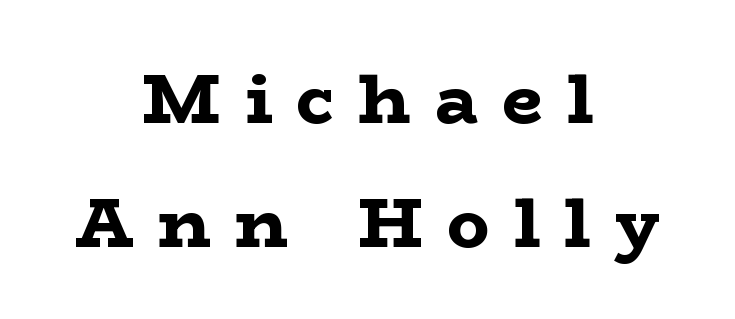
The image shows 71 px bold, wide serif type, upright; set centered, line spacing 1.74x, unusually wide letter spacing (+0.34 em), not underlined; low stroke contrast and a medium x-height.
